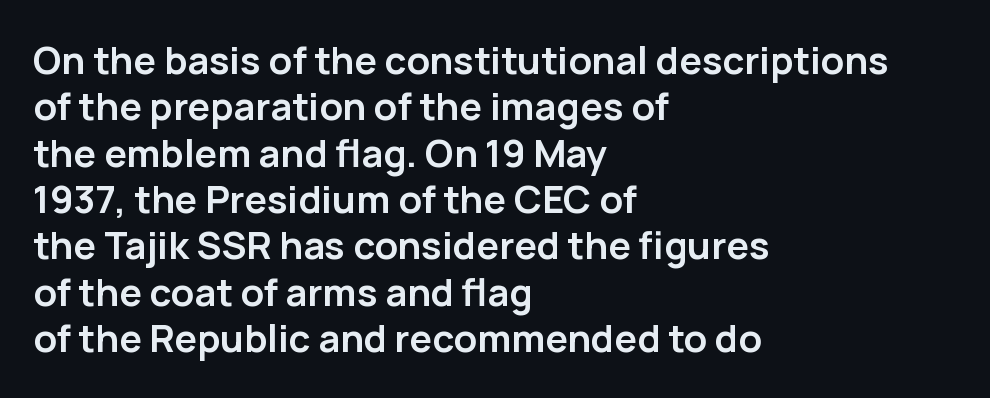
{"serif": "no", "italic": "no", "bold": "yes", "weight": "semibold", "width": "normal", "stroke_contrast": "low", "x_height": "medium", "monospaced": "no", "underline": "no", "align": "left", "line_spacing_ratio": 1.22, "letter_spacing": "normal", "letter_spacing_em": 0.0, "glyph_px": 38}
